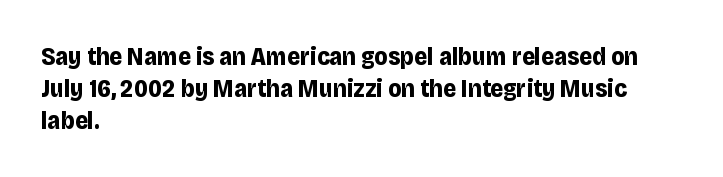
Q: Is the text bold? A: Yes.
Q: Is the text italic (slanted)? A: No, it is upright.
Q: Is the text underlined? A: No.
Q: How is the paragraph aligned? A: Left-aligned.
Q: Is the spacing between letters normal or unusually wide? A: Normal.
Q: Is the spacing between lines tight, normal or loose? A: Normal.
